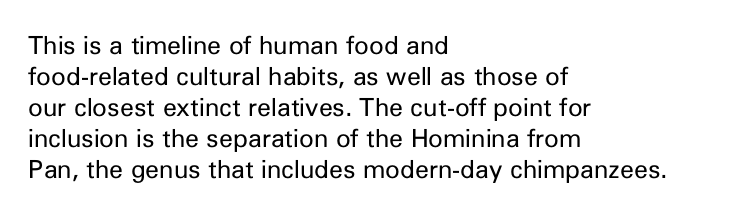
Q: Is the text bold? A: No.
Q: Is the text italic (slanted)? A: No, it is upright.
Q: Is the text underlined? A: No.
Q: How is the paragraph aligned? A: Left-aligned.
Q: Is the spacing between letters normal or unusually wide? A: Normal.
